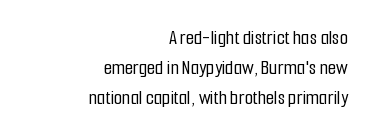
{"italic": "no", "underline": "no", "align": "right", "line_spacing": "normal", "line_spacing_ratio": 1.43, "letter_spacing": "normal", "letter_spacing_em": 0.0, "glyph_px": 21}
